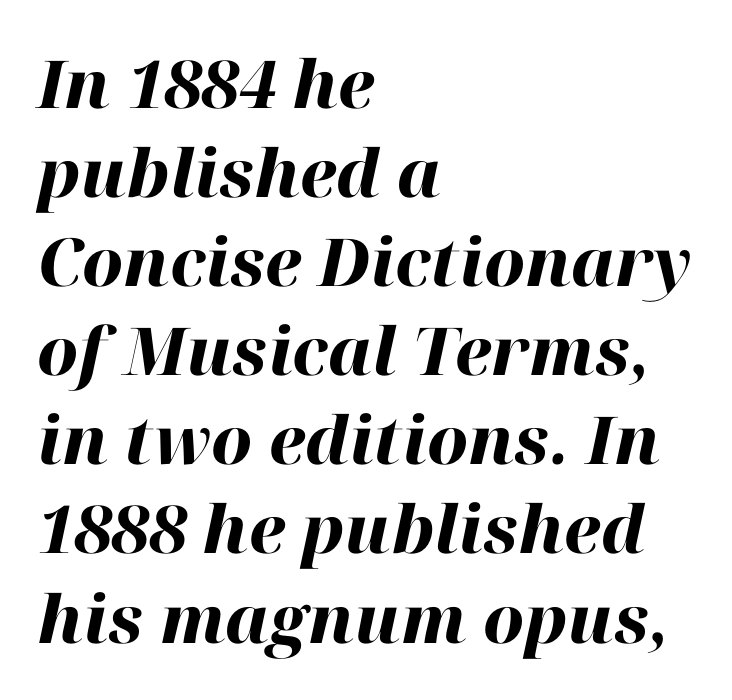
Underline: absent. In terms of weight, the rendering is a true, heavy bold. Casual observation: everything's shoved over to the left. Spacing verdict: proportional, widths tailored to each character. Yep, that's italic — everything's leaning. Caption: standard tracking, unaltered.
